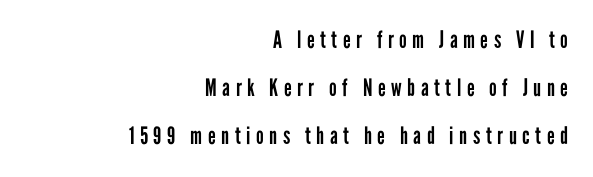
The image shows 24 px text type, upright; set right-aligned, loose line spacing (2.01x), unusually wide letter spacing (+0.23 em), not underlined.
